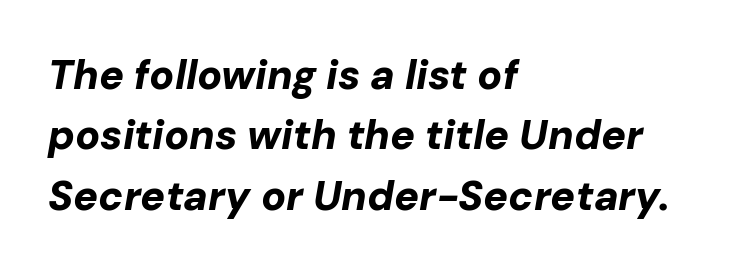
{"italic": "yes", "lean": "right", "slant_degrees": 10, "bold": "yes", "weight": "bold", "width": "normal", "stroke_contrast": "low", "x_height": "medium", "monospaced": "no", "underline": "no", "align": "left", "line_spacing": "normal", "line_spacing_ratio": 1.47, "letter_spacing": "normal", "letter_spacing_em": 0.0, "glyph_px": 41}
